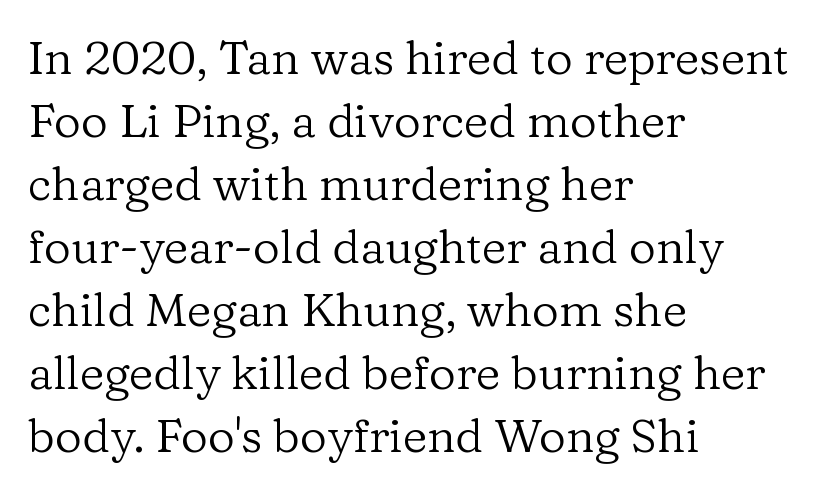
The image shows 47 px regular-weight serif type, upright; set left-aligned, normal line spacing (1.34x), normal letter spacing, not underlined; low stroke contrast and a medium x-height.
